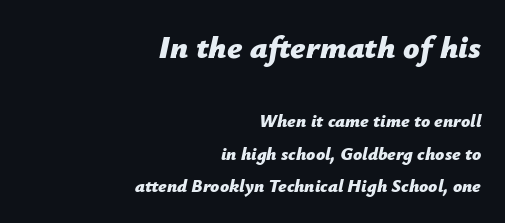
Q: Is the text bold? A: Yes.
Q: Is the text italic (slanted)? A: Yes, it leans right by about 12 degrees.
Q: Is the text underlined? A: No.
Q: How is the paragraph aligned? A: Right-aligned.
Q: Is the spacing between letters normal or unusually wide? A: Normal.
Q: Which block of text is set in a larger size, the first (top) or the second (bottom)? A: The first (top) one.
Q: Width (condensed, normal, or wide)? A: Normal.
Q: Stroke contrast? A: Low.
Q: x-height? A: Medium.
Q: Monospaced? A: No.
